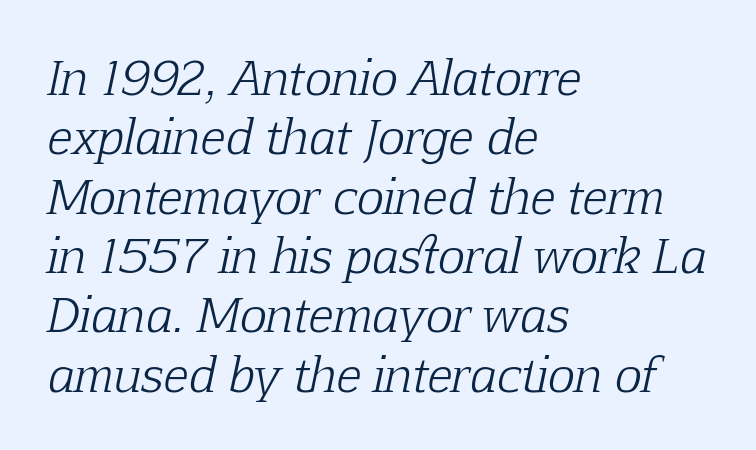
Ink coverage per letter is moderate at most. The glyphs in this specimen are seriffed. The passage shown is typed in a proportional face where columns would drift. These lines keep a tight, regular rhythm from letter to letter. In terms of posture, this sample is oblique.
